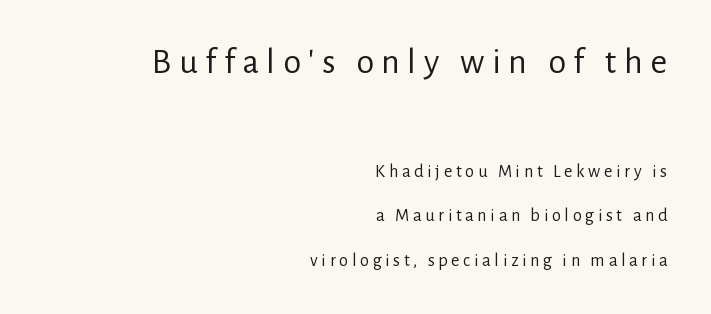
What kind of face is this? One without serifs — a sans. No extra ink here — the face is not bold. The baseline area is clear. The vertical gap from one line to the next is large. Here the glyphs are tracked loosely, breaking word shapes into spaced letters.
